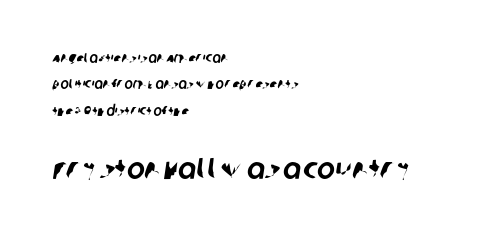
The image shows 30 px sans-serif type; set left-aligned, line spacing 1.89x, normal letter spacing, not underlined; the second (bottom) block is 2.14x larger; low stroke contrast and a large x-height.
